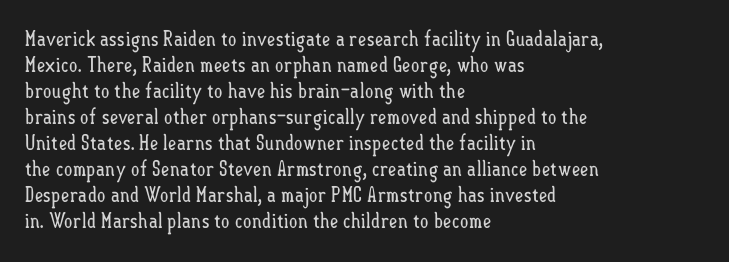
The image shows 21 px text type, upright; set left-aligned, line spacing 1.24x, normal letter spacing, not underlined.
